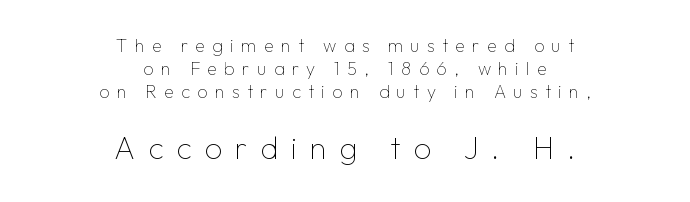
The image shows 31 px thin sans-serif type, upright; set centered, normal line spacing (1.28x), unusually wide letter spacing (+0.41 em), not underlined; the second (bottom) block is 1.72x larger; low stroke contrast and a medium x-height.
